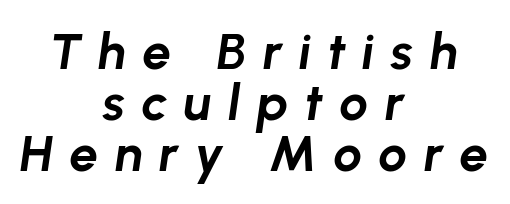
{"italic": "yes", "lean": "right", "slant_degrees": 8, "bold": "yes", "weight": "bold", "width": "normal", "stroke_contrast": "low", "x_height": "medium", "monospaced": "no", "underline": "no", "align": "center", "line_spacing": "tight", "line_spacing_ratio": 1.0, "letter_spacing": "wide", "letter_spacing_em": 0.32, "glyph_px": 51}
